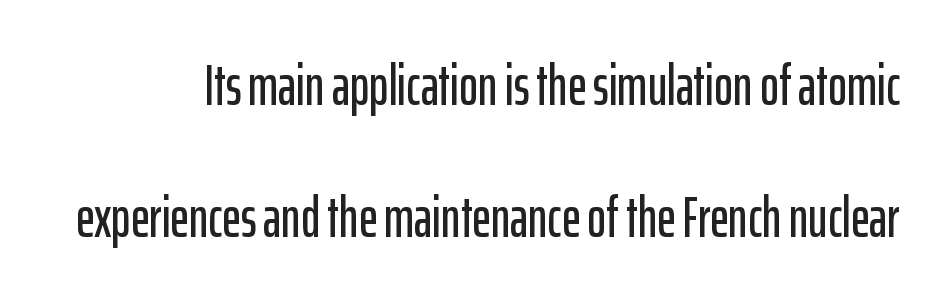
Does extra space separate the letters? No, they use regular spacing. A typesetter would label this face a sans. The face used here is proportionally spaced, like ordinary book or web type. Baseline-to-baseline distance is far greater than the letter height. Underline: absent.
